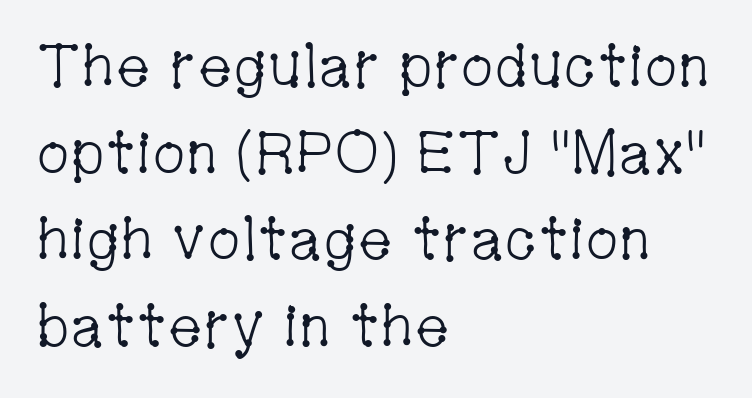
{"serif": "yes", "italic": "no", "bold": "no", "weight": "light", "width": "condensed", "stroke_contrast": "low", "x_height": "medium", "monospaced": "no", "underline": "no", "align": "left", "line_spacing": "normal", "line_spacing_ratio": 1.47, "letter_spacing": "normal", "letter_spacing_em": 0.0, "glyph_px": 59}
